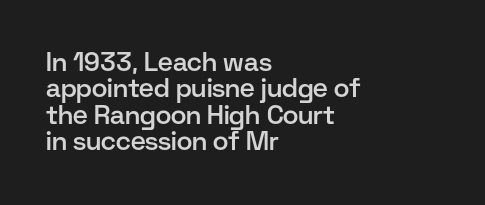
{"italic": "no", "bold": "semi", "underline": "no", "align": "left", "line_spacing": "tight", "line_spacing_ratio": 1.01, "letter_spacing": "normal", "letter_spacing_em": 0.0, "glyph_px": 26}
